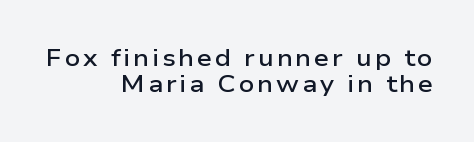
Compared with a flush-left layout, this one pins lines to the opposite, right side. Horizontal bands of white between lines are thin slivers. The passage shown is semibold, sitting just below true bold. Honestly, there is no underline to notice here at all. The letters stand upright; this is a roman face.
